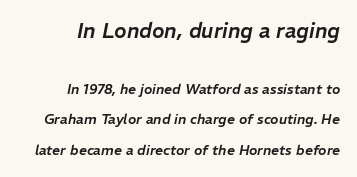
The image shows 21 px text type, italic (leaning right); set right-aligned, loose line spacing (2.19x), normal letter spacing, not underlined; the first (top) block is 1.5x larger.
